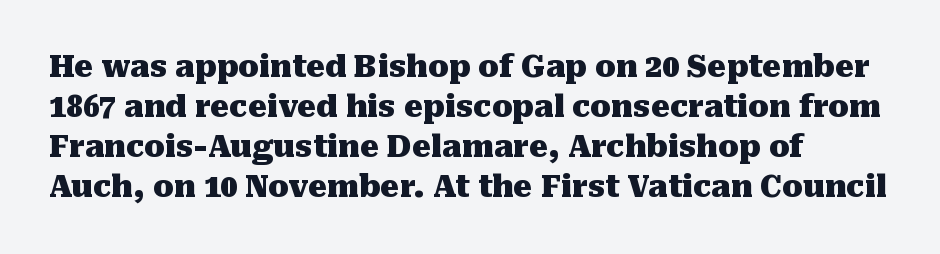
{"serif": "yes", "italic": "no", "bold": "yes", "weight": "heavy", "width": "normal", "stroke_contrast": "medium", "x_height": "medium", "monospaced": "no", "underline": "no", "align": "left", "line_spacing": "normal", "line_spacing_ratio": 1.33, "letter_spacing": "normal", "letter_spacing_em": 0.0, "glyph_px": 30}
